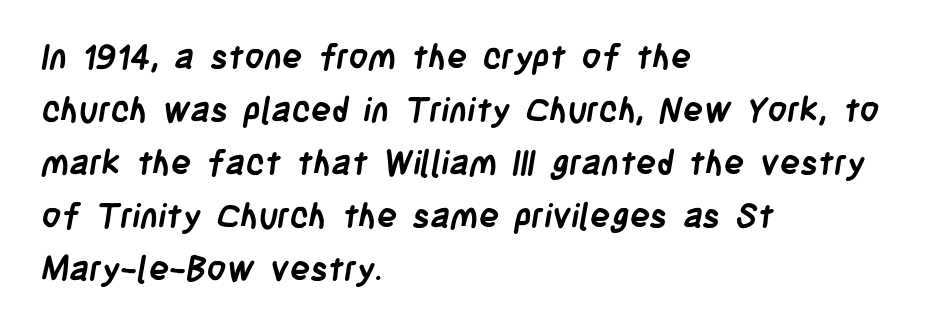
{"serif": "no", "bold": "yes", "weight": "semibold", "width": "condensed", "stroke_contrast": "low", "x_height": "large", "monospaced": "no", "underline": "no", "align": "left", "line_spacing": "normal", "line_spacing_ratio": 1.56, "letter_spacing": "normal", "letter_spacing_em": 0.0, "glyph_px": 34}
